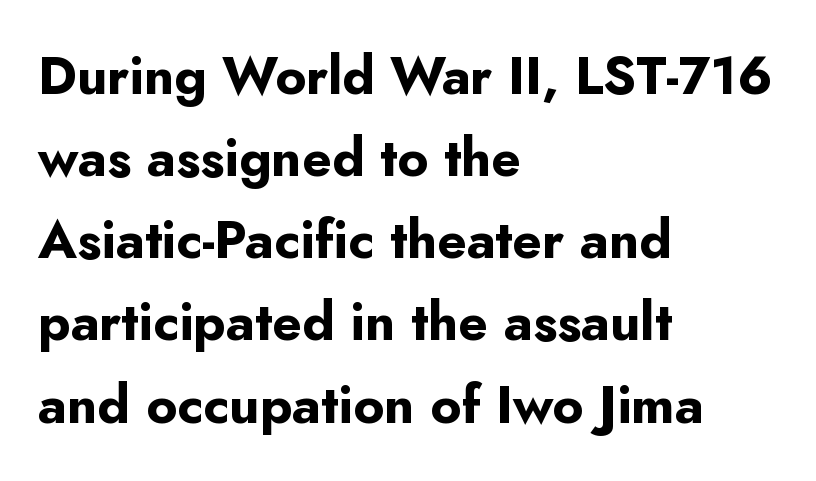
In terms of weight, the rendering is a true, heavy bold. Leading: standard. You could call the tracking neutral — neither tight nor loose. You could not count columns in this text — the font is proportionally spaced. Horizontal alignment here is leftward, the default for most running prose. The glyphs are unaccompanied by any horizontal stroke below them.
